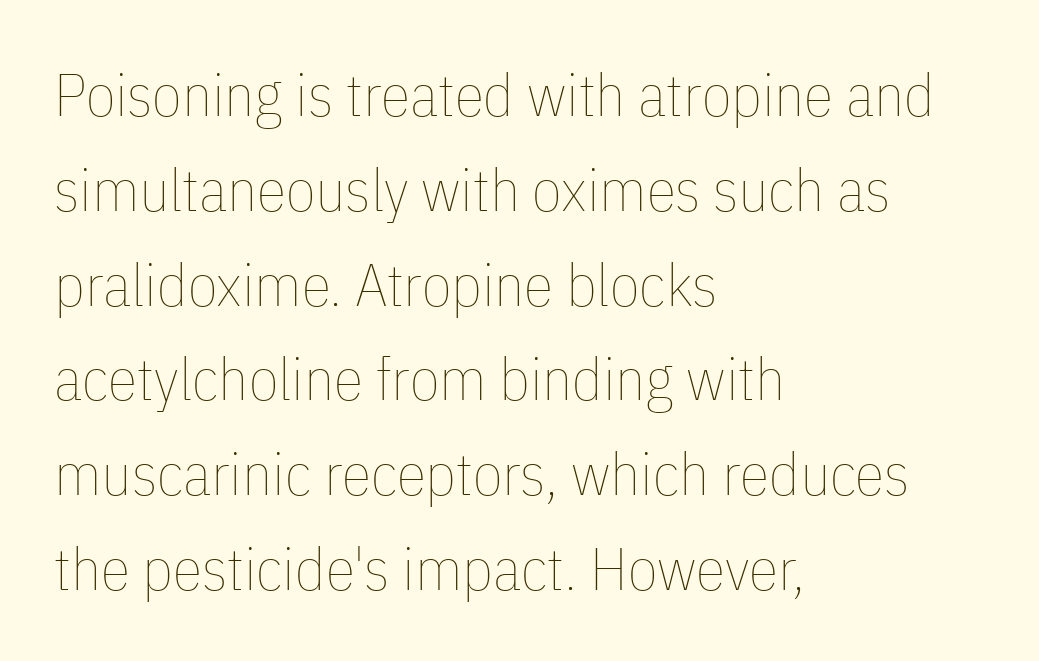
{"italic": "no", "bold": "no", "weight": "thin", "width": "condensed", "stroke_contrast": "low", "x_height": "medium", "monospaced": "no", "underline": "no", "align": "left", "line_spacing": "normal", "line_spacing_ratio": 1.58, "letter_spacing": "normal", "letter_spacing_em": 0.0, "glyph_px": 60}
